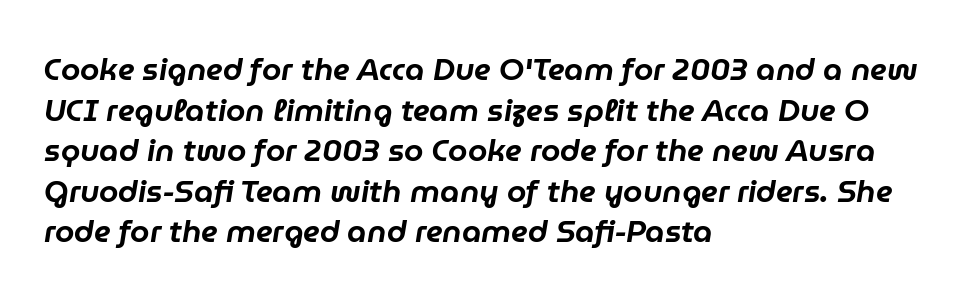
Here the designer chose a conventional face with non-uniform glyph widths. If you measured baseline to baseline, you'd find a middling distance. This sample uses an oblique cut, with every glyph tilted off the vertical. The ragged edge is on the right, which tells us the setting is flush left. The string is rendered with underlining switched off.
